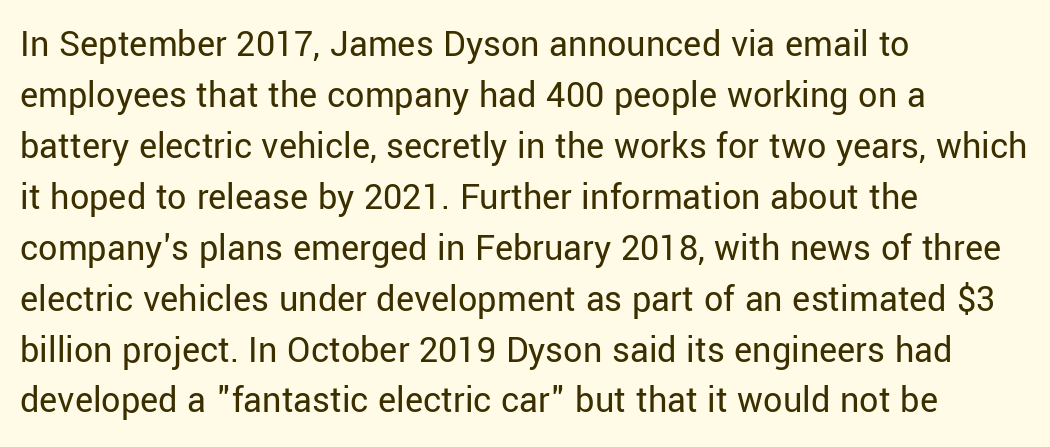
Rule under the text: the space is simply empty. Standard letterfit; no display-style spreading of the glyphs. To sum up the face: it is a sans, with no serifs. A typesetter would call this proportional, since set widths differ per character.
